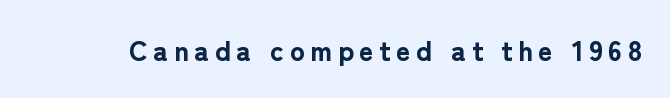
The image shows 28 px bold sans-serif type, upright; set unusually wide letter spacing (+0.2 em), not underlined; low stroke contrast and a medium x-height.
